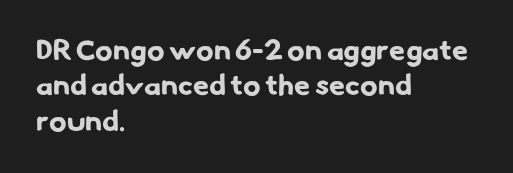
Q: Is the text bold? A: Yes.
Q: Is the typeface a serif or a sans-serif typeface? A: Sans-serif.
Q: Is the text underlined? A: No.
Q: How is the paragraph aligned? A: Left-aligned.
Q: Is the spacing between letters normal or unusually wide? A: Normal.
Q: Width (condensed, normal, or wide)? A: Normal.
Q: Stroke contrast? A: Low.
Q: x-height? A: Small.
Q: Monospaced? A: No.
